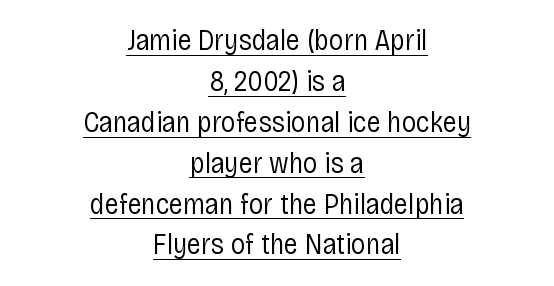
Q: Is the text bold? A: No.
Q: Is the text italic (slanted)? A: No, it is upright.
Q: Is the typeface a serif or a sans-serif typeface? A: Sans-serif.
Q: Is the text underlined? A: Yes.
Q: How is the paragraph aligned? A: Centered.
Q: Is the spacing between letters normal or unusually wide? A: Normal.
Q: Is the spacing between lines tight, normal or loose? A: Normal.
Q: Width (condensed, normal, or wide)? A: Condensed.
Q: Stroke contrast? A: Low.
Q: x-height? A: Large.
Q: Monospaced? A: No.
